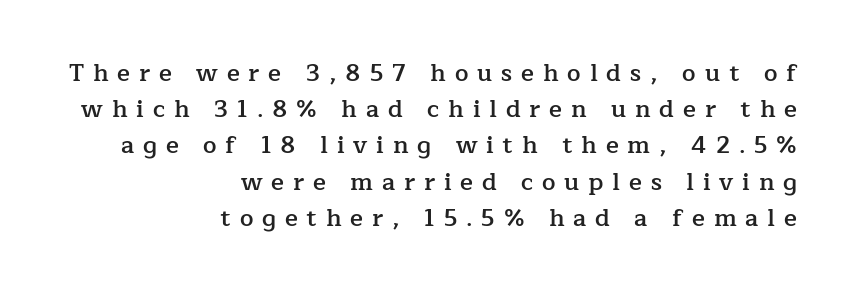
The image shows 24 px text type, upright; set right-aligned, normal line spacing (1.51x), unusually wide letter spacing (+0.37 em), not underlined.
